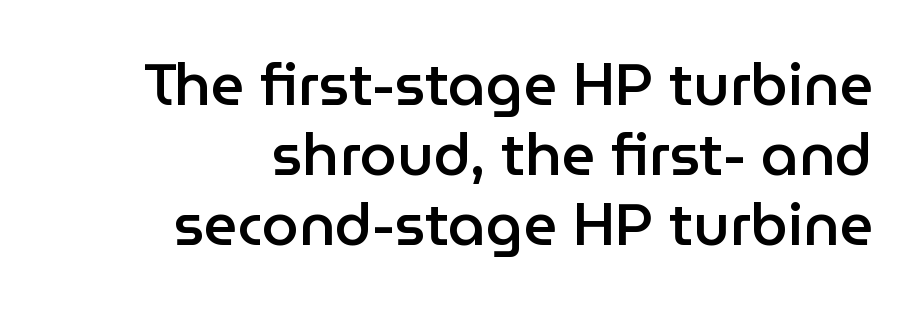
Q: Is the text bold? A: Semi-bold.
Q: Is the text italic (slanted)? A: No, it is upright.
Q: Is the typeface a serif or a sans-serif typeface? A: Sans-serif.
Q: Is the text underlined? A: No.
Q: How is the paragraph aligned? A: Right-aligned.
Q: Is the spacing between letters normal or unusually wide? A: Normal.
Q: Width (condensed, normal, or wide)? A: Normal.
Q: Stroke contrast? A: Low.
Q: x-height? A: Medium.
Q: Monospaced? A: No.
